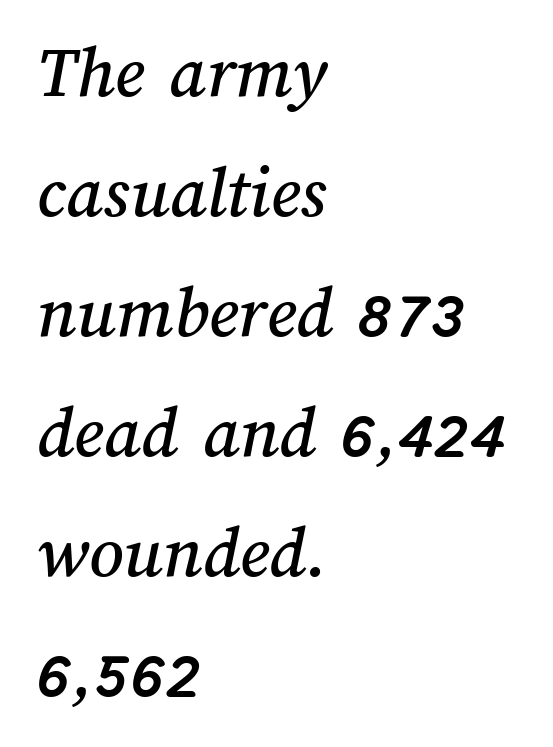
The image shows 75 px text type; set left-aligned, normal line spacing (1.6x), normal letter spacing, not underlined; medium stroke contrast and a medium x-height.
